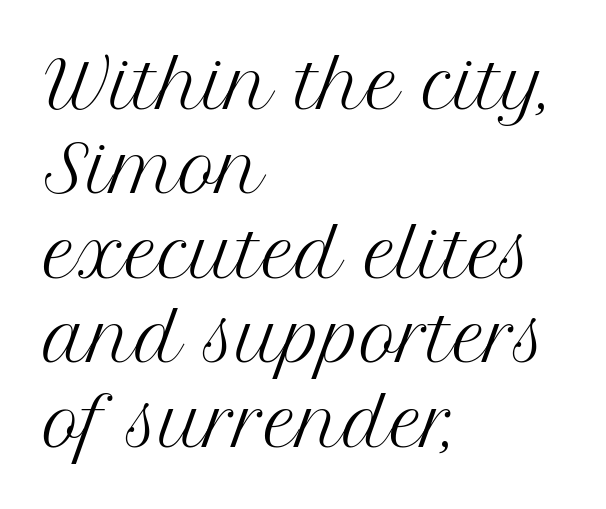
{"bold": "no", "weight": "regular", "width": "normal", "stroke_contrast": "medium", "x_height": "medium", "monospaced": "no", "underline": "no", "align": "left", "line_spacing": "normal", "line_spacing_ratio": 1.32, "letter_spacing": "normal", "letter_spacing_em": 0.0, "glyph_px": 64}
